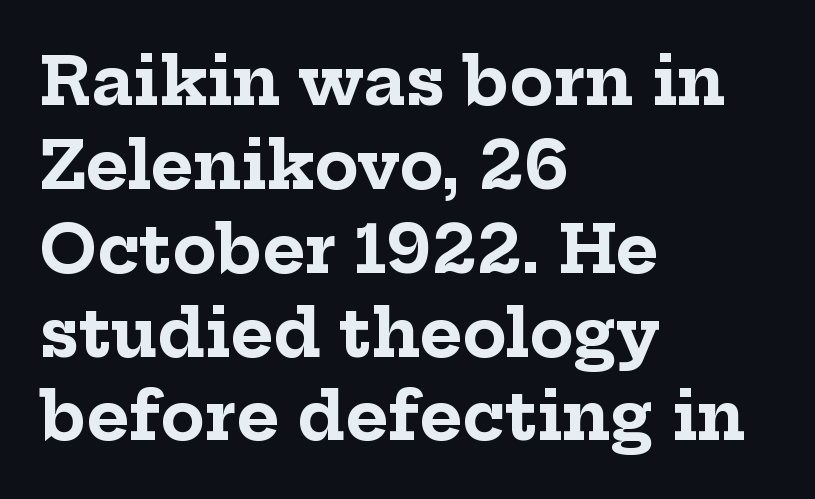
The image shows 65 px bold serif type, upright; set left-aligned, normal line spacing (1.29x), normal letter spacing, not underlined; low stroke contrast and a medium x-height.
